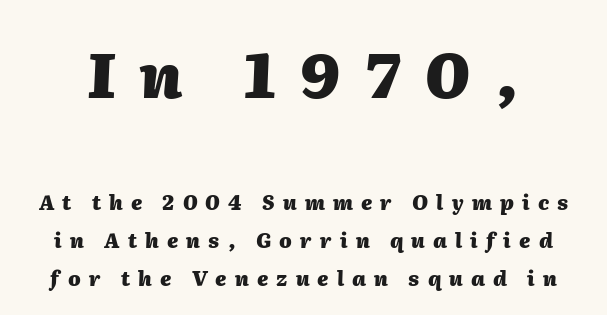
{"italic": "yes", "lean": "right", "slant_degrees": 2, "bold": "yes", "weight": "heavy", "width": "normal", "stroke_contrast": "medium", "x_height": "medium", "monospaced": "no", "underline": "no", "line_spacing_ratio": 1.88, "letter_spacing": "wide", "letter_spacing_em": 0.41, "larger_block": "first", "size_ratio": 3.05, "glyph_px": 61}
